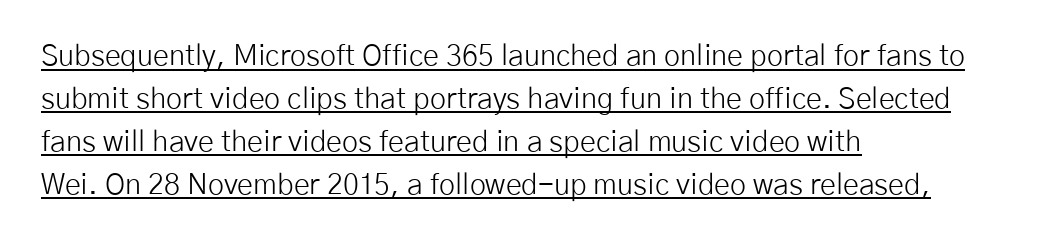
The image shows 29 px light sans-serif type, upright; set left-aligned, normal line spacing (1.48x), normal letter spacing, underlined; low stroke contrast and a medium x-height.
